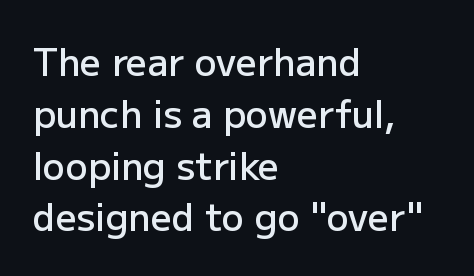
The passage shown stacks its lines at a standard gap. Horizontal alignment here is leftward, the default for most running prose. Descenders are the only things crossing below the line. These lines carry some extra weight — a demibold, not a full bold. These lines are rendered in a variable-pitch font.
